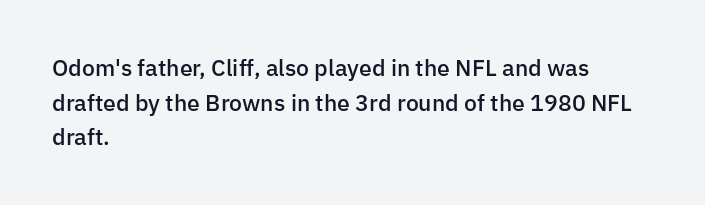
The image shows 23 px text type, upright; set left-aligned, normal line spacing (1.51x), normal letter spacing, not underlined.
